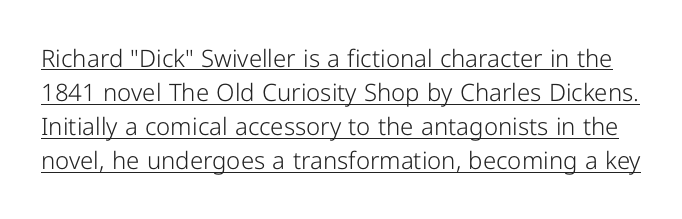
If you drew a line through each stem, it would be perfectly vertical. Standard letterfit; no display-style spreading of the glyphs. This sample carries an underscore along the baseline area. A light-to-regular cut is what we see here. Honestly, the row spacing looks completely unremarkable.
